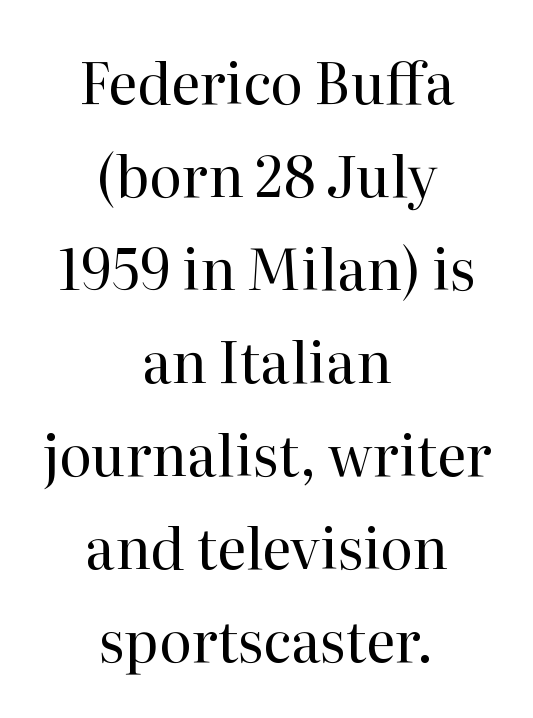
Each letter keeps its own natural width here, so spacing adapts to shape. Classification — serif. Honestly, the letter spacing is just normal — you wouldn't notice it. Underlining? Definitely not there. Ascenders rise straight up at ninety degrees. Compared with a flush-left layout, this one balances lines on the center instead.
